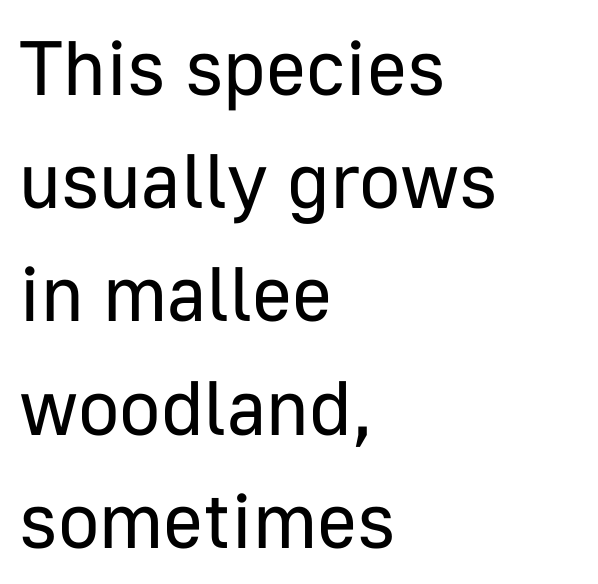
The image shows 77 px regular-weight sans-serif type, upright; set left-aligned, normal line spacing (1.47x), normal letter spacing, not underlined; low stroke contrast and a medium x-height.
